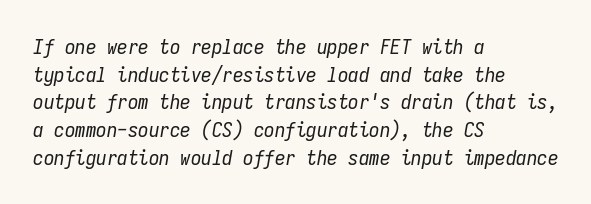
Compared with a centered layout, this one pins lines to the left instead. The weight would be labelled regular, book, light, or lighter still. Descenders hang freely into open space. Yep, that's italic — everything's leaning. Line spacing here is normal.
